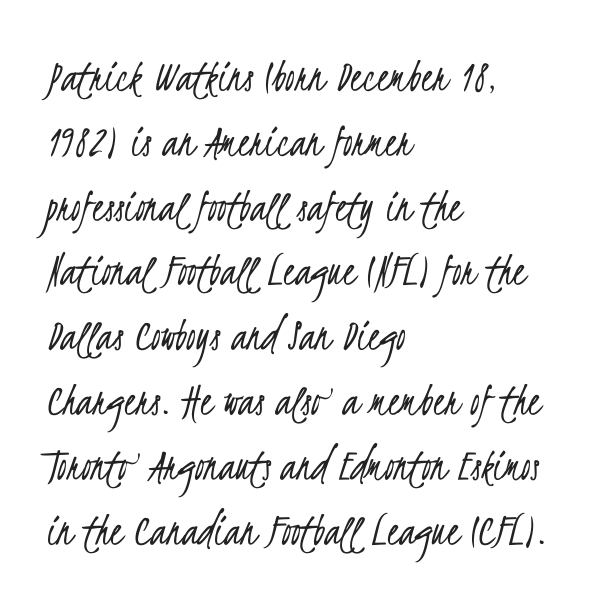
These lines are set flush left with a ragged right edge. Beneath every word, the page is bare. The typeface has the unassuming heft of standard copy or less. What kind of face is this? One without serifs — a sans. Regarding leading, the lines here are spaced in the standard way. You could not count columns in this text — the font is proportionally spaced.
